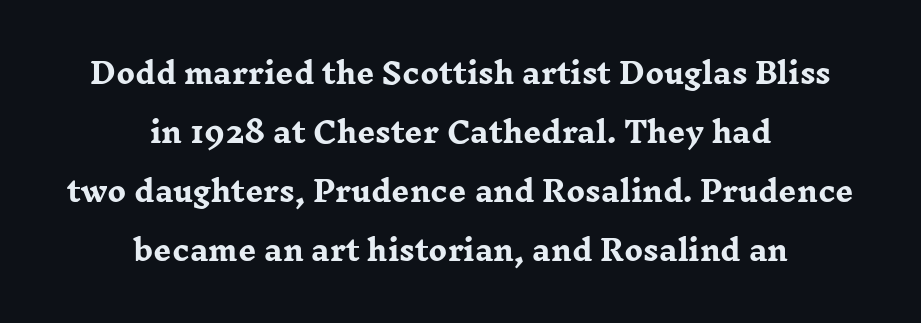
Q: Is the text bold? A: Yes.
Q: Is the text italic (slanted)? A: No, it is upright.
Q: Is the typeface a serif or a sans-serif typeface? A: Serif.
Q: Is the text underlined? A: No.
Q: How is the paragraph aligned? A: Centered.
Q: Is the spacing between letters normal or unusually wide? A: Normal.
Q: Is the spacing between lines tight, normal or loose? A: Loose.
Q: Width (condensed, normal, or wide)? A: Wide.
Q: Stroke contrast? A: Low.
Q: x-height? A: Medium.
Q: Monospaced? A: No.
